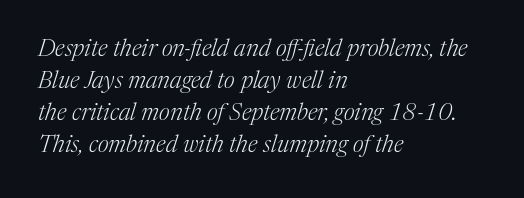
Q: Is the text bold? A: No.
Q: Is the text italic (slanted)? A: Yes, it leans right by about 17 degrees.
Q: Is the text underlined? A: No.
Q: How is the paragraph aligned? A: Left-aligned.
Q: Is the spacing between letters normal or unusually wide? A: Normal.
Q: Is the spacing between lines tight, normal or loose? A: Normal.
